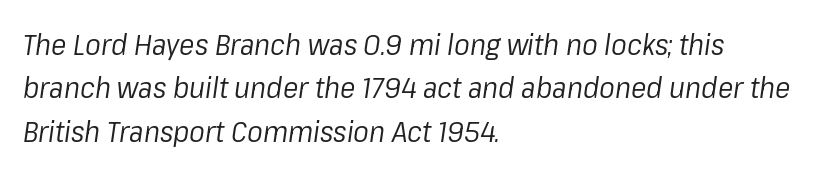
The image shows 29 px regular-weight type, italic (leaning right); set left-aligned, normal line spacing (1.5x), normal letter spacing, not underlined; low stroke contrast and a medium x-height.
